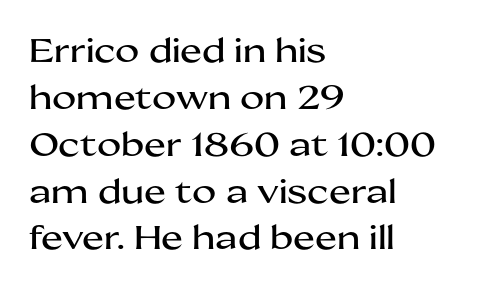
Characters follow at the spacing the type designer built in. Underline: absent. It's the straight-up-and-down kind of type.
